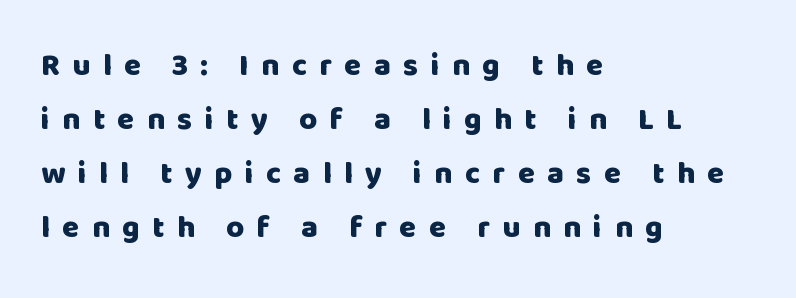
Serif or sans? Sans — the stroke terminals are bare. Is this a fixed-width face? No — the glyphs have proportional, varying widths. Substantial extra tracking has been applied to these lines. Each glyph is drawn with heavy, bold strokes. The space directly below the letters is spotless.
